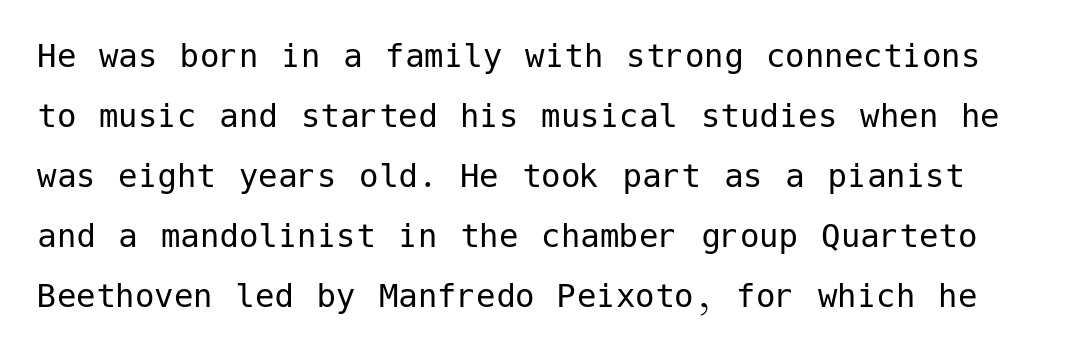
The letterforms sit at book weight or below. Default kerning and tracking; the words read as compact shapes. Rule under the text: the space is simply empty. This sample keeps an unexceptional amount of space between lines. In terms of posture, this sample is upright. To sum up the face: it is a sans, with no serifs.
